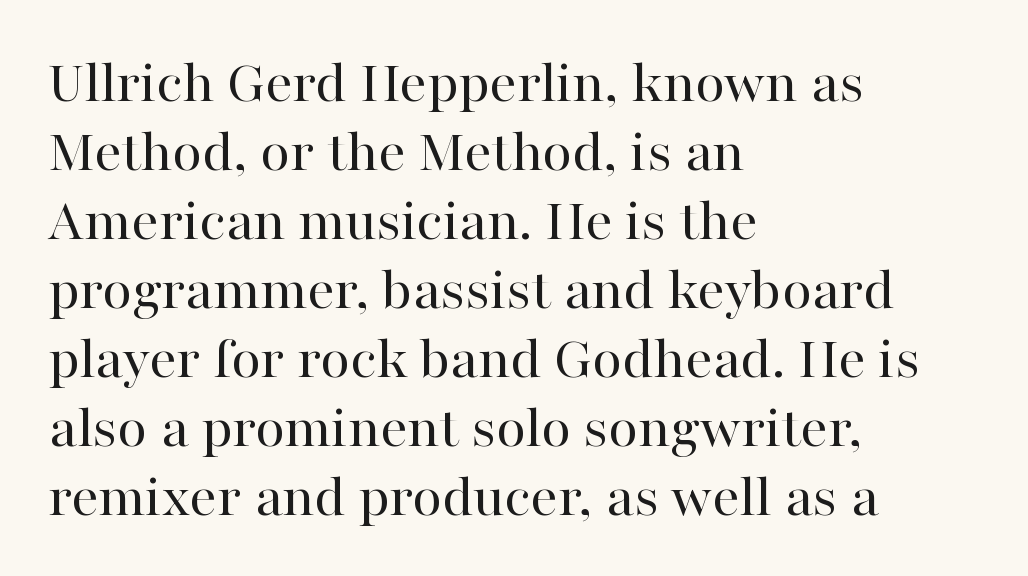
The image shows 61 px regular-weight serif type, upright; set left-aligned, tight line spacing (1.13x), normal letter spacing, not underlined; high stroke contrast and a medium x-height.
